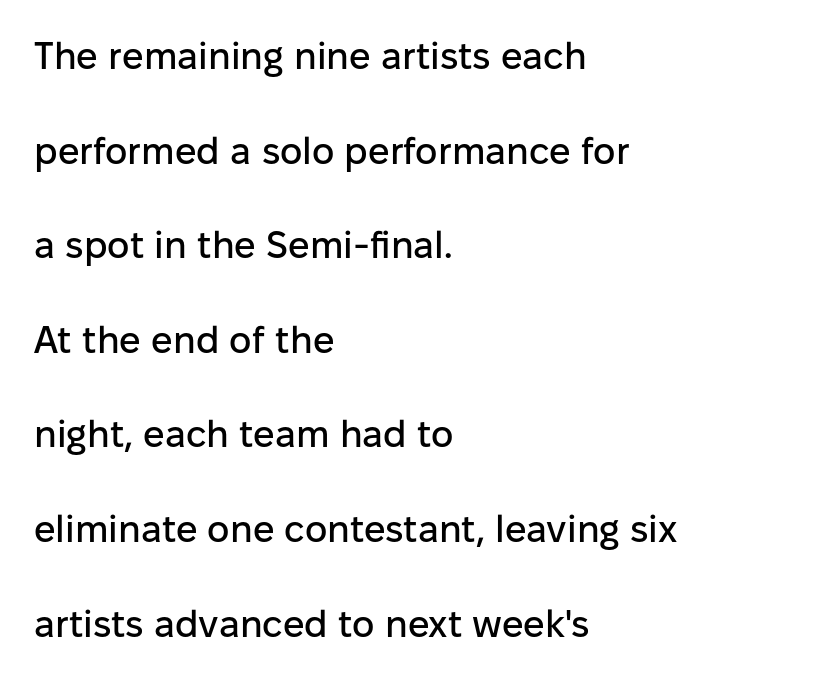
Q: Is the text italic (slanted)? A: No, it is upright.
Q: Is the typeface a serif or a sans-serif typeface? A: Sans-serif.
Q: Is the text underlined? A: No.
Q: How is the paragraph aligned? A: Left-aligned.
Q: Is the spacing between letters normal or unusually wide? A: Normal.
Q: Is the spacing between lines tight, normal or loose? A: Loose.
Q: Width (condensed, normal, or wide)? A: Normal.
Q: Stroke contrast? A: Low.
Q: x-height? A: Medium.
Q: Monospaced? A: No.
